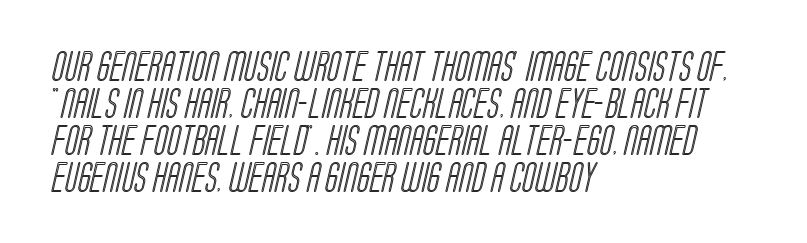
Here the glyphs are tracked normally, forming tight word shapes. Looks like regular typesetting: each glyph gets only the width it needs. Quick note: underline off. Alignment: flush left.
